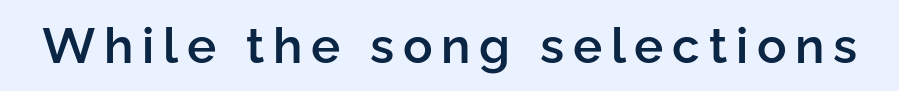
The image shows 49 px semibold sans-serif type, upright; set not underlined; low stroke contrast and a medium x-height.
